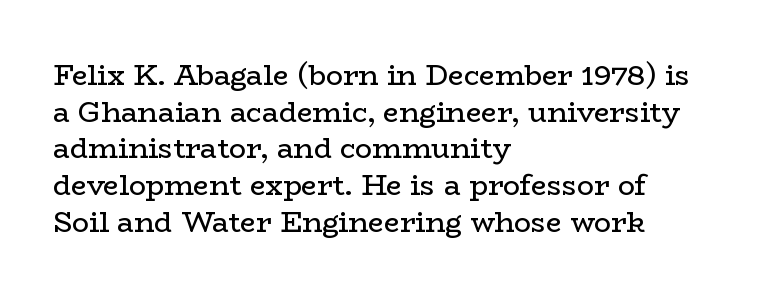
Q: Is the text bold? A: No.
Q: Is the text italic (slanted)? A: No, it is upright.
Q: Is the typeface a serif or a sans-serif typeface? A: Serif.
Q: Is the text underlined? A: No.
Q: How is the paragraph aligned? A: Left-aligned.
Q: Is the spacing between letters normal or unusually wide? A: Normal.
Q: Is the spacing between lines tight, normal or loose? A: Normal.
Q: Width (condensed, normal, or wide)? A: Wide.
Q: Stroke contrast? A: Low.
Q: x-height? A: Medium.
Q: Monospaced? A: No.
